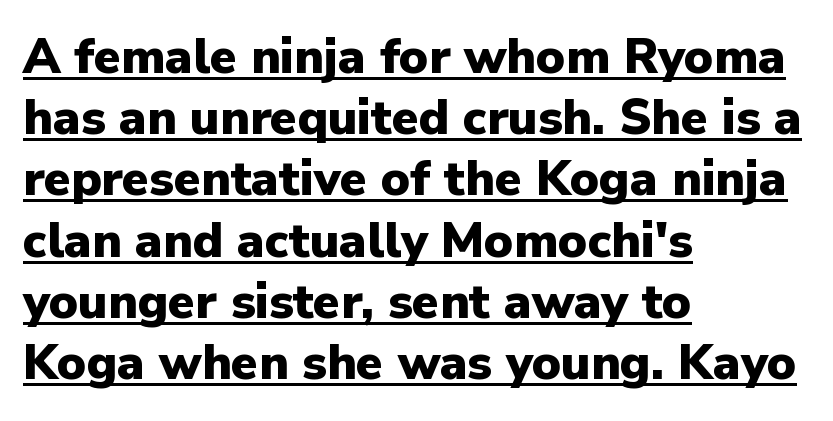
The designer went with a sans here, leaving each stem footless. Honestly, the underline is the first thing you notice here. Characters follow at the spacing the type designer built in. The sample has been set heavy, in full bold.
